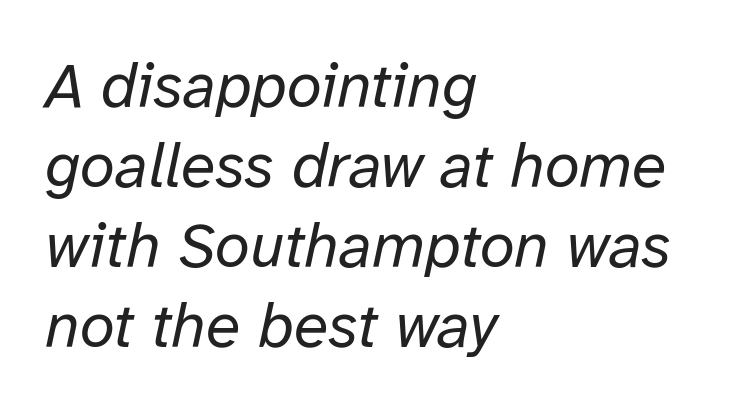
These lines are set flush left with a ragged right edge. Lines of text with bare space underneath. Is this a fixed-width face? No — the glyphs have proportional, varying widths. A typesetter would mark this as italic. Letter spacing: default. The designer left line spacing at the default.
